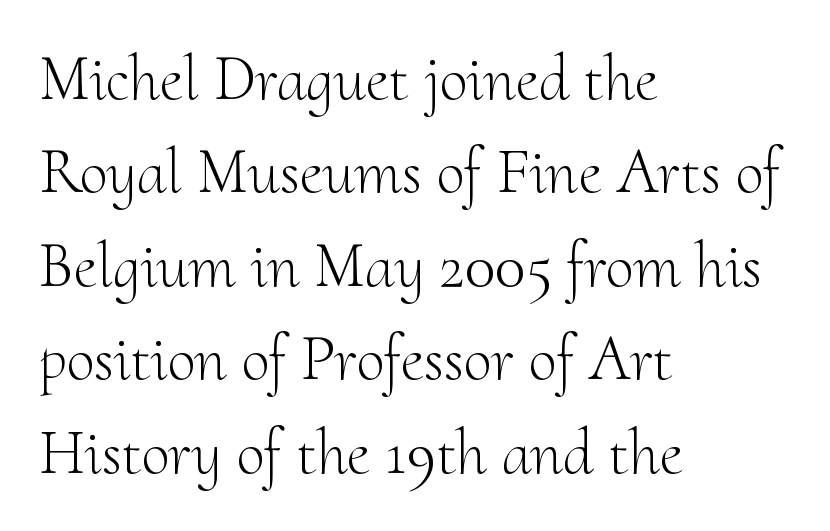
Q: Is the text bold? A: No.
Q: Is the text italic (slanted)? A: No, it is upright.
Q: Is the typeface a serif or a sans-serif typeface? A: Serif.
Q: Is the text underlined? A: No.
Q: How is the paragraph aligned? A: Left-aligned.
Q: Is the spacing between letters normal or unusually wide? A: Normal.
Q: Is the spacing between lines tight, normal or loose? A: Normal.
Q: Width (condensed, normal, or wide)? A: Normal.
Q: Stroke contrast? A: Medium.
Q: x-height? A: Small.
Q: Monospaced? A: No.
